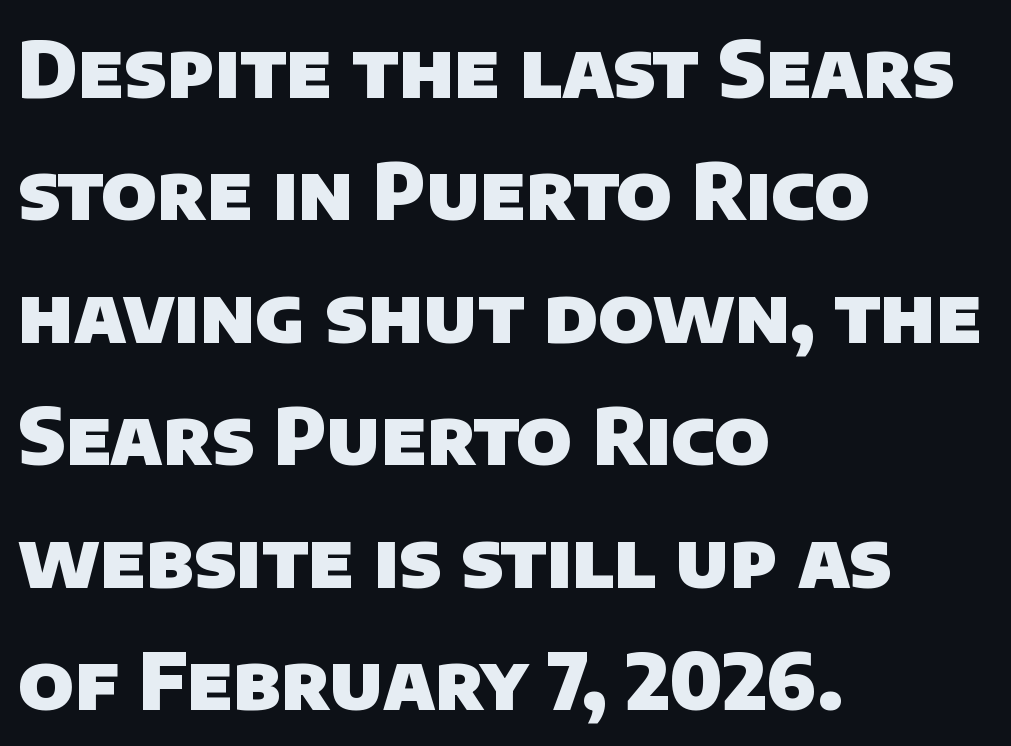
The image shows 77 px heavy sans-serif type; set left-aligned, normal line spacing (1.59x), normal letter spacing, not underlined; low stroke contrast and a large x-height.
